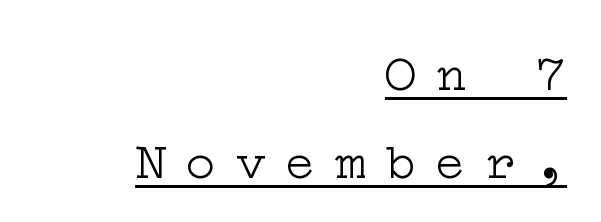
{"serif": "yes", "italic": "no", "bold": "no", "weight": "light", "width": "wide", "stroke_contrast": "low", "x_height": "medium", "underline": "yes", "align": "right", "line_spacing": "normal", "line_spacing_ratio": 1.69, "letter_spacing": "wide", "letter_spacing_em": 0.36, "glyph_px": 52}
